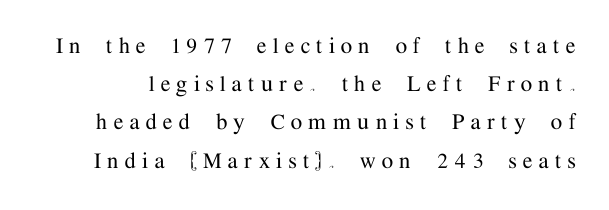
The image shows 26 px text type, upright; set normal line spacing (1.47x), unusually wide letter spacing (+0.25 em), not underlined.
